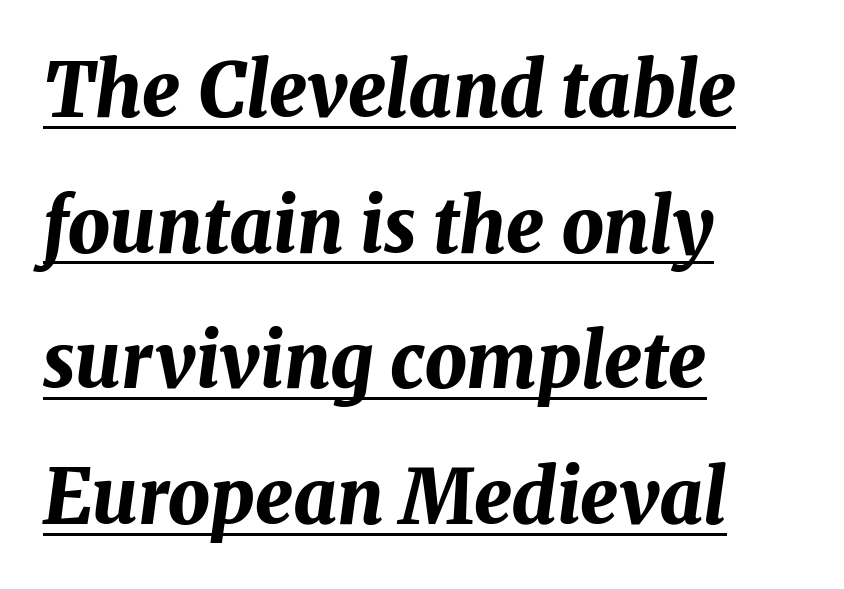
Q: Is the text bold? A: Yes.
Q: Is the text italic (slanted)? A: Yes, it leans right by about 8 degrees.
Q: Is the text underlined? A: Yes.
Q: How is the paragraph aligned? A: Left-aligned.
Q: Is the spacing between letters normal or unusually wide? A: Normal.
Q: Width (condensed, normal, or wide)? A: Normal.
Q: Stroke contrast? A: Medium.
Q: x-height? A: Medium.
Q: Monospaced? A: No.
